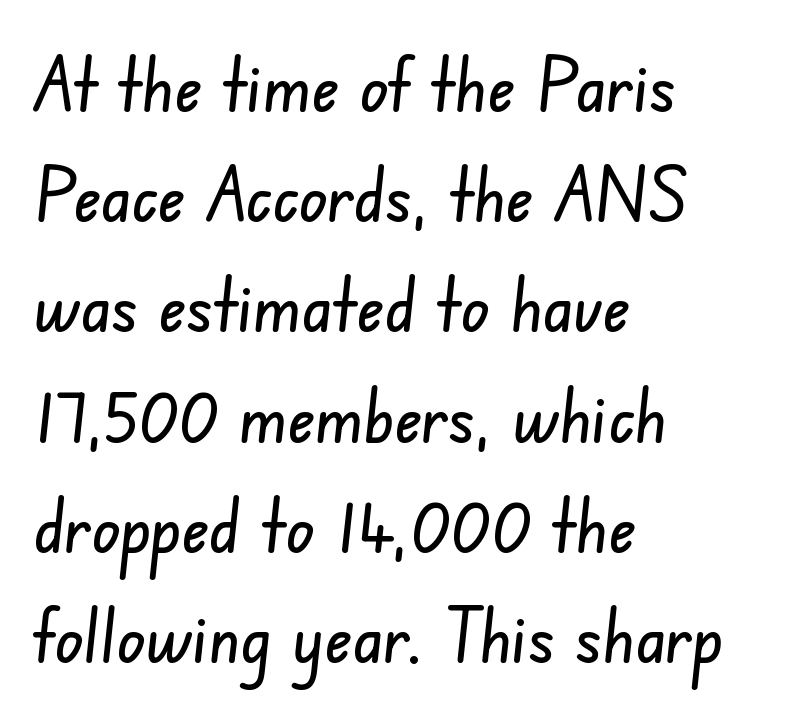
Q: Is the typeface a serif or a sans-serif typeface? A: Sans-serif.
Q: Is the text underlined? A: No.
Q: How is the paragraph aligned? A: Left-aligned.
Q: Is the spacing between letters normal or unusually wide? A: Normal.
Q: Is the spacing between lines tight, normal or loose? A: Normal.
Q: Width (condensed, normal, or wide)? A: Condensed.
Q: Stroke contrast? A: Low.
Q: x-height? A: Small.
Q: Monospaced? A: No.
